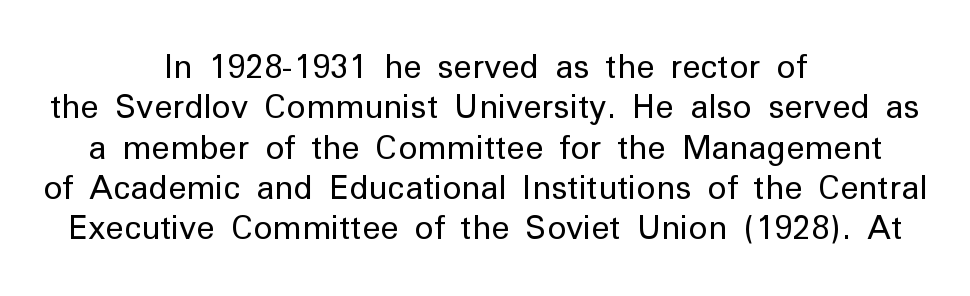
Q: Is the text bold? A: No.
Q: Is the text italic (slanted)? A: No, it is upright.
Q: Is the typeface a serif or a sans-serif typeface? A: Sans-serif.
Q: Is the text underlined? A: No.
Q: How is the paragraph aligned? A: Centered.
Q: Is the spacing between letters normal or unusually wide? A: Normal.
Q: Is the spacing between lines tight, normal or loose? A: Normal.
Q: Width (condensed, normal, or wide)? A: Normal.
Q: Stroke contrast? A: Low.
Q: x-height? A: Medium.
Q: Monospaced? A: No.
